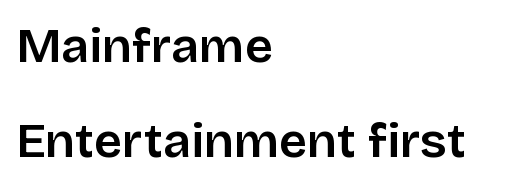
Q: Is the text italic (slanted)? A: No, it is upright.
Q: Is the typeface a serif or a sans-serif typeface? A: Sans-serif.
Q: Is the text underlined? A: No.
Q: How is the paragraph aligned? A: Left-aligned.
Q: Is the spacing between letters normal or unusually wide? A: Normal.
Q: Is the spacing between lines tight, normal or loose? A: Loose.
Q: Width (condensed, normal, or wide)? A: Normal.
Q: Stroke contrast? A: Low.
Q: x-height? A: Large.
Q: Monospaced? A: No.
